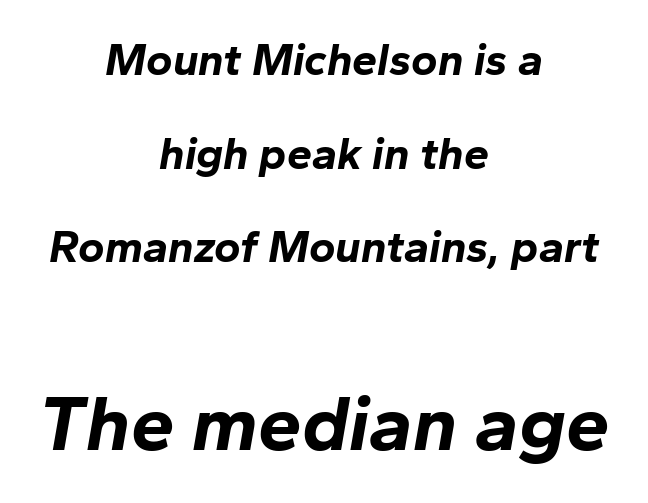
The space directly below the letters is spotless. These words are printed bold, with thick strokes throughout. Block two is the big one; block one sits smaller above it. The face used here is proportionally spaced, like ordinary book or web type. The passage shown has conventional tracking throughout. The lines are quadded center.
